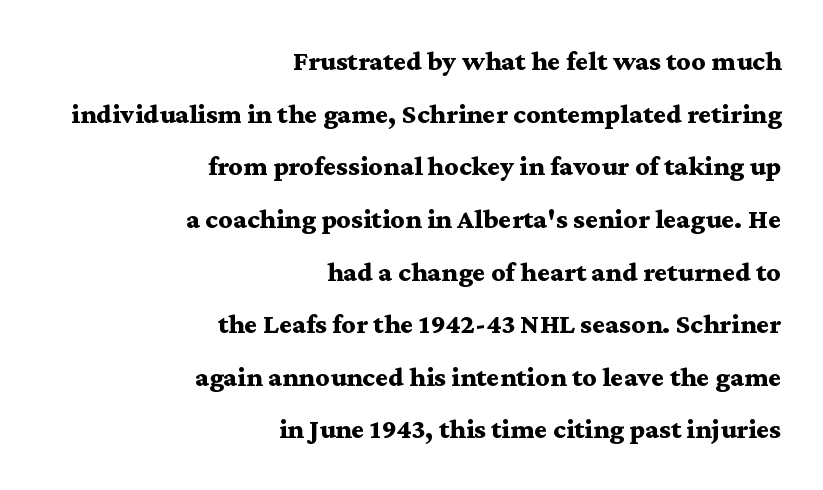
This sample uses plain, unmodified letter spacing. The words here are not underlined. Old-style or modern, the face here clearly has serifs. The paragraph has a hard right edge and a soft left edge.
